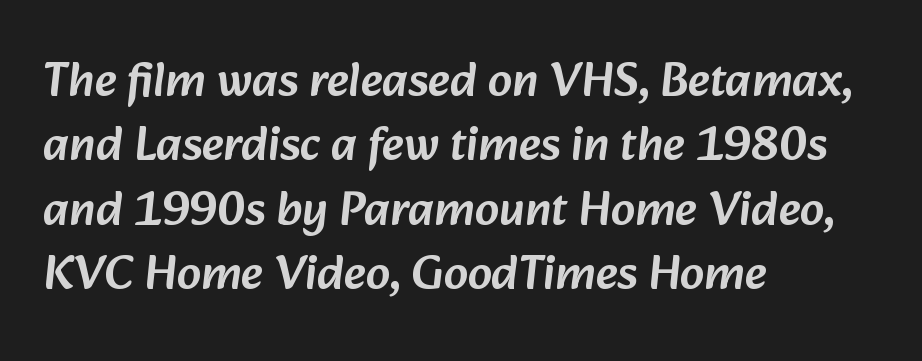
{"serif": "no", "width": "normal", "stroke_contrast": "low", "x_height": "medium", "monospaced": "no", "underline": "no", "align": "left", "line_spacing": "normal", "line_spacing_ratio": 1.34, "letter_spacing": "normal", "letter_spacing_em": 0.0, "glyph_px": 48}
